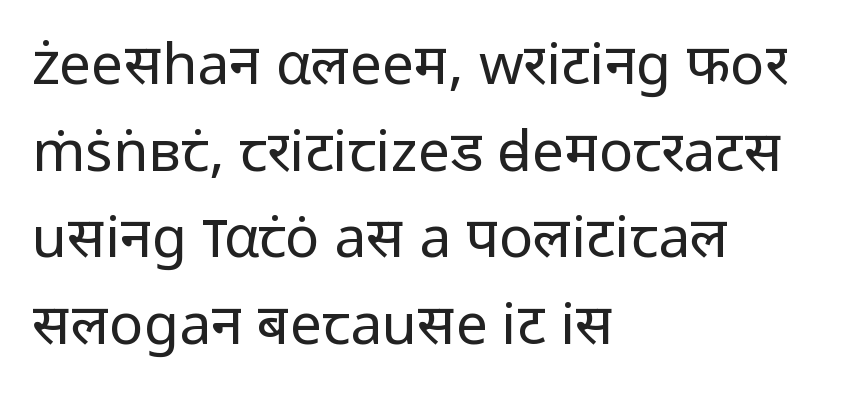
{"serif": "no", "italic": "no", "bold": "no", "weight": "regular", "width": "normal", "stroke_contrast": "low", "x_height": "medium", "monospaced": "no", "underline": "no", "align": "left", "line_spacing": "normal", "line_spacing_ratio": 1.52, "letter_spacing": "normal", "letter_spacing_em": 0.0, "glyph_px": 57}
